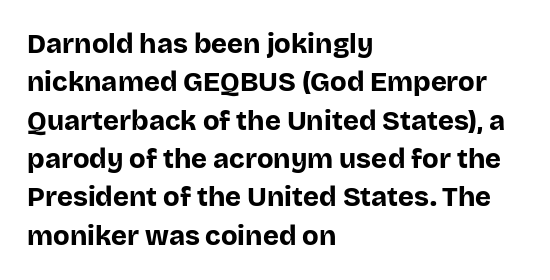
The image shows 27 px bold type, upright; set left-aligned, normal line spacing (1.42x), normal letter spacing, not underlined.
